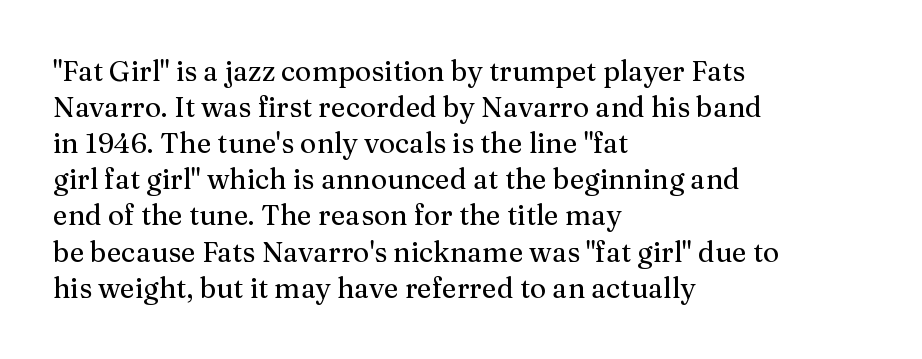
The image shows 28 px serif type, upright; set left-aligned, normal line spacing (1.29x), normal letter spacing, not underlined; medium stroke contrast and a medium x-height.
